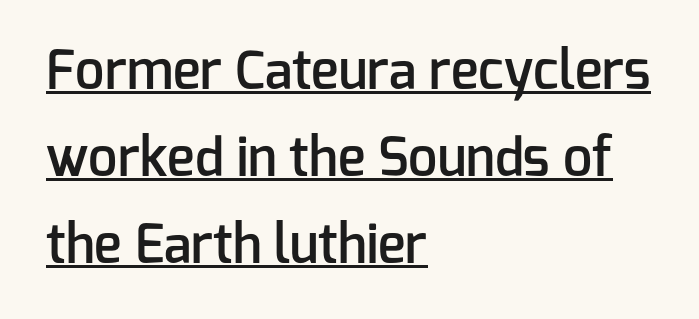
In terms of weight, the rendering is demibold, just under bold. Varying glyph widths throughout — classic text-font behaviour. Casual observation: everything's shoved over to the left. The face used here appears with an underline applied. This sample uses plain, unmodified letter spacing.
